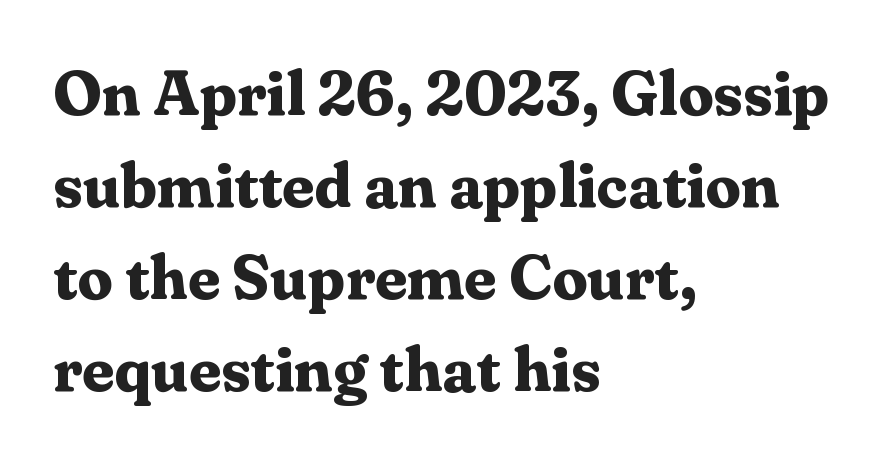
{"serif": "yes", "italic": "no", "bold": "yes", "weight": "bold", "width": "normal", "stroke_contrast": "medium", "x_height": "medium", "monospaced": "no", "underline": "no", "align": "left", "line_spacing": "normal", "line_spacing_ratio": 1.46, "letter_spacing": "normal", "letter_spacing_em": 0.0, "glyph_px": 63}
